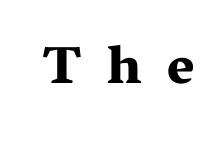
Here the designer chose a conventional face with non-uniform glyph widths. Its strokes are broad and dark, the hallmark of bold type. Lines of text with bare space underneath. The face used here is seriffed, in the tradition of book romans. Style check: upright.
